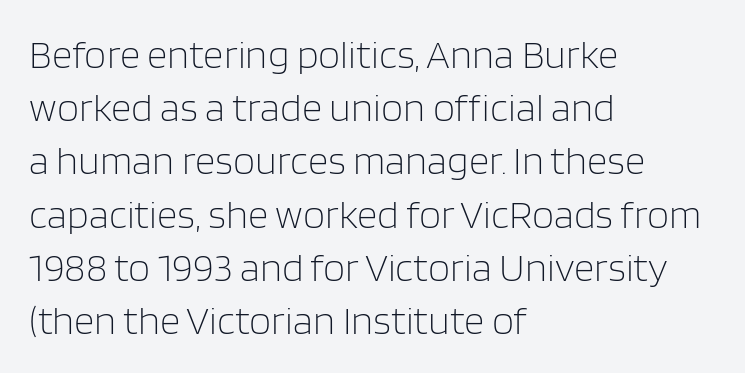
The image shows 40 px light sans-serif type, upright; set left-aligned, normal line spacing (1.33x), normal letter spacing, not underlined; low stroke contrast and a large x-height.
